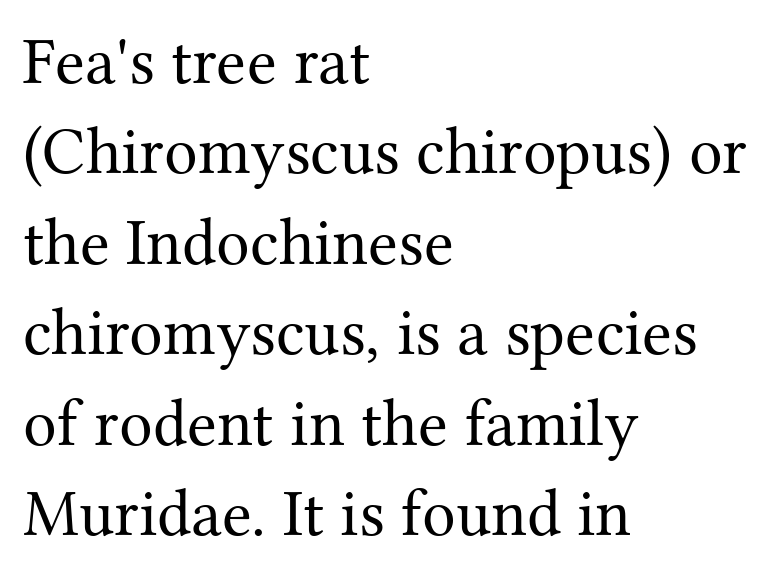
The space directly below the letters is spotless. This is the regular roman posture of the typeface. The rendering keeps characters at their native spacing. The cut favours lightness, reaching ordinary text weight at its darkest. The text was rendered using a seriffed face with decorative stroke endings.
